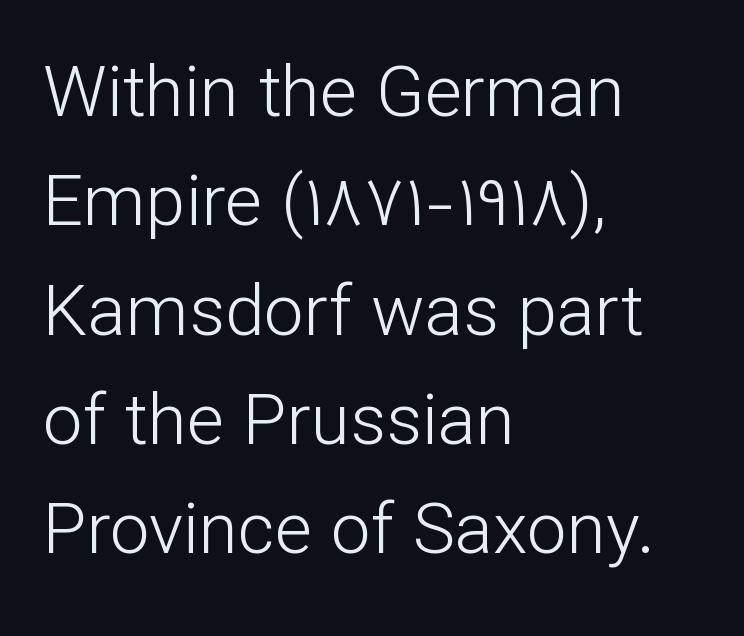
Counters stay open thanks to moderate or lighter strokes. The gaps between neighbouring characters are ordinary and unremarkable. The area under the type is left untouched. Varying glyph widths throughout — classic text-font behaviour. Posture: straight, roman, zero tilt. The block of text has a typical density, with ordinary space between rows.
